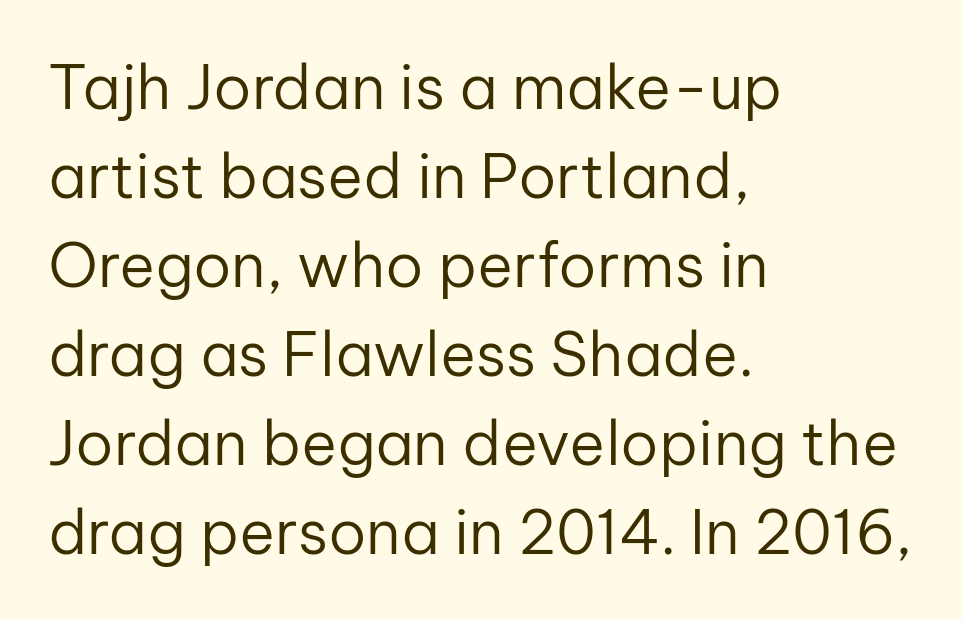
The face looks like a standard text weight, possibly lighter. Regarding serifs, this sample does without them. No extra tracking has been applied to these lines. Vertical strokes here are truly vertical. The space between consecutive lines is moderate. Descenders hang freely into open space.
